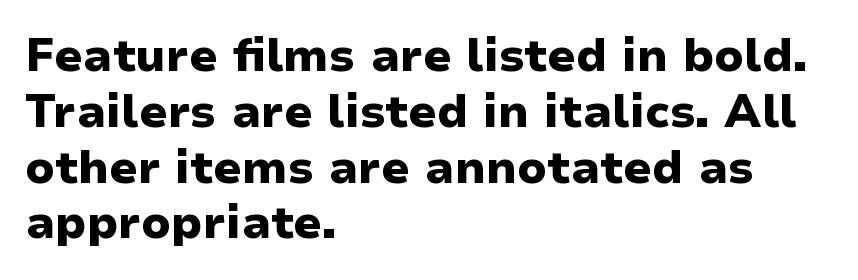
The image shows 45 px heavy, wide sans-serif type, upright; set left-aligned, line spacing 1.24x, normal letter spacing, not underlined; low stroke contrast and a medium x-height.
